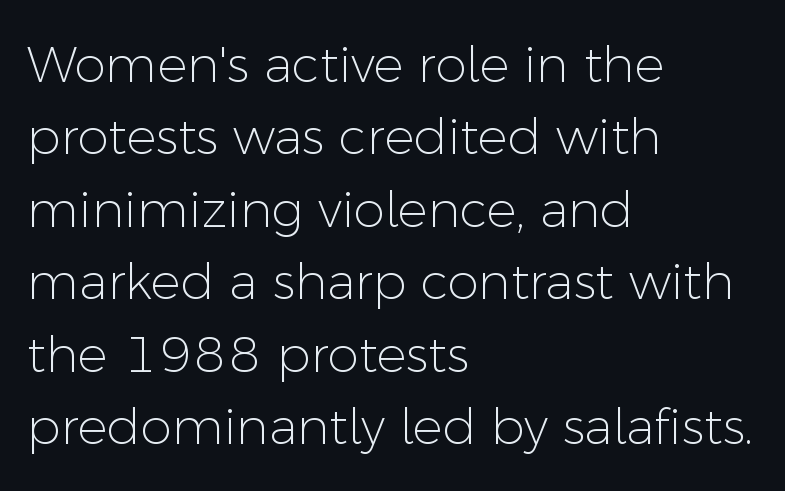
The image shows 50 px light sans-serif type, upright; set left-aligned, normal line spacing (1.45x), normal letter spacing, not underlined; low stroke contrast and a medium x-height.
